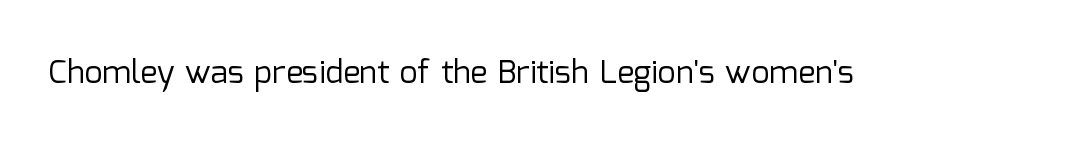
{"serif": "no", "italic": "no", "bold": "no", "weight": "regular", "width": "normal", "stroke_contrast": "low", "x_height": "medium", "monospaced": "no", "underline": "no", "letter_spacing": "normal", "letter_spacing_em": 0.0, "glyph_px": 32}
